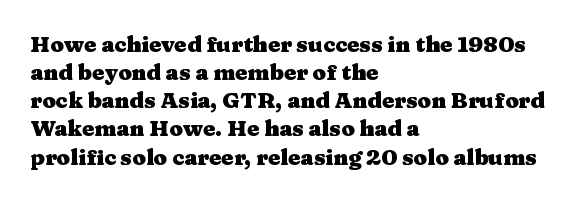
Q: Is the text bold? A: Yes.
Q: Is the text italic (slanted)? A: No, it is upright.
Q: Is the text underlined? A: No.
Q: How is the paragraph aligned? A: Left-aligned.
Q: Is the spacing between letters normal or unusually wide? A: Normal.
Q: Is the spacing between lines tight, normal or loose? A: Normal.
